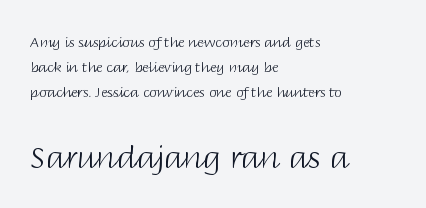
The image shows 31 px light sans-serif type, upright; set left-aligned, line spacing 1.79x, normal letter spacing, not underlined; the second (bottom) block is 2.21x larger; low stroke contrast and a large x-height.
